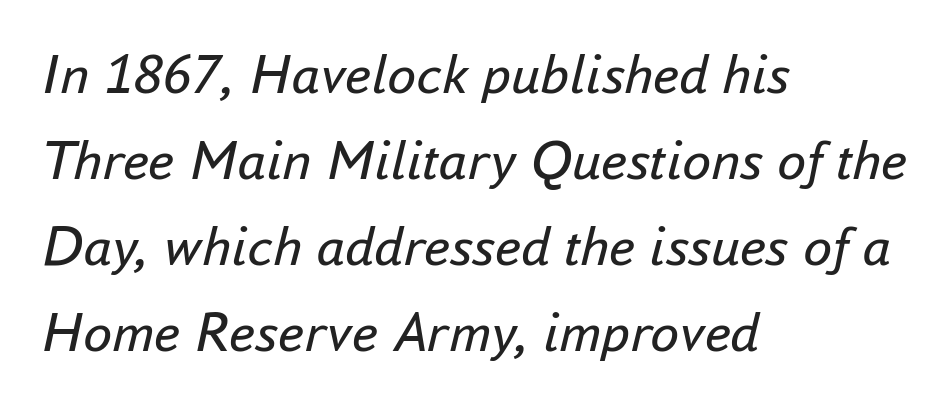
No heavy texture on the line: the type isn't bold. Every character sits at an angle, as italics do. The vertical gap from one line to the next is medium. The face used here is rendered with its standard letterfit. These lines are rendered in a variable-pitch font. All the whitespace from short lines collects on the right.
